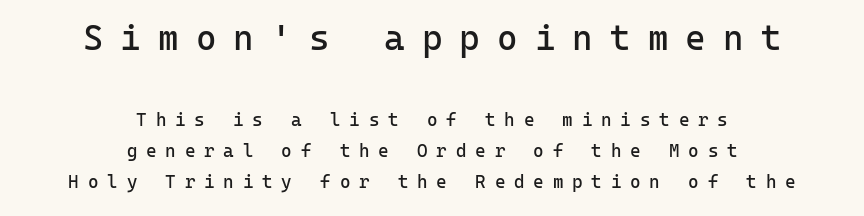
Q: Is the text bold? A: No.
Q: Is the text italic (slanted)? A: No, it is upright.
Q: Is the typeface a serif or a sans-serif typeface? A: Sans-serif.
Q: Is the text underlined? A: No.
Q: How is the paragraph aligned? A: Centered.
Q: Is the spacing between letters normal or unusually wide? A: Unusually wide.
Q: Which block of text is set in a larger size, the first (top) or the second (bottom)? A: The first (top) one.
Q: Width (condensed, normal, or wide)? A: Normal.
Q: Stroke contrast? A: Low.
Q: x-height? A: Medium.
Q: Monospaced? A: Yes.
